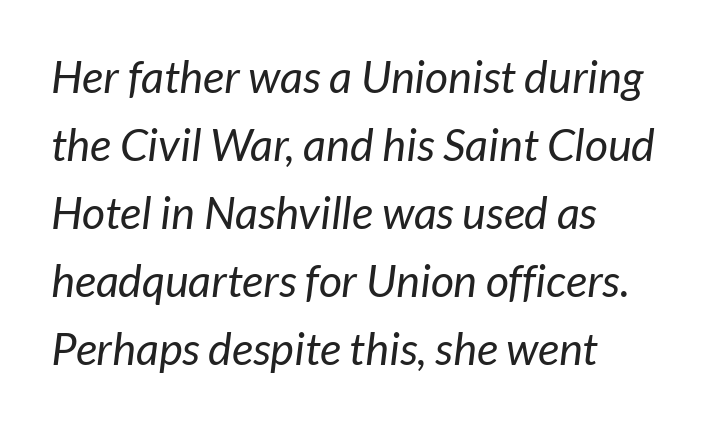
{"serif": "no", "bold": "no", "weight": "regular", "width": "normal", "stroke_contrast": "low", "x_height": "medium", "monospaced": "no", "underline": "no", "align": "left", "line_spacing": "normal", "line_spacing_ratio": 1.51, "letter_spacing": "normal", "letter_spacing_em": 0.0, "glyph_px": 45}
